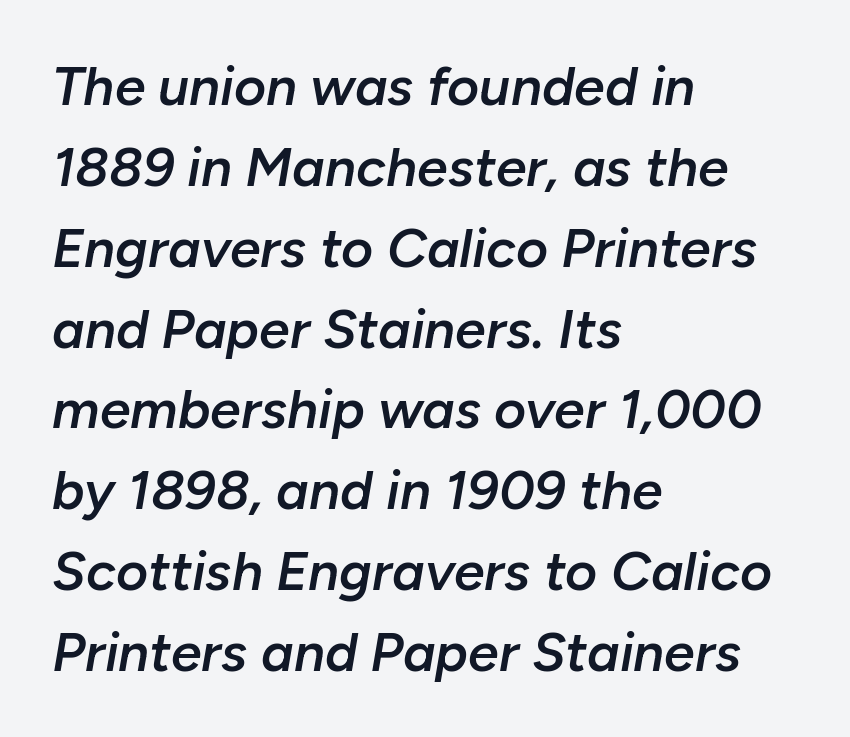
The image shows 55 px semibold type, italic (leaning right); set left-aligned, normal line spacing (1.47x), normal letter spacing, not underlined; low stroke contrast and a medium x-height.
